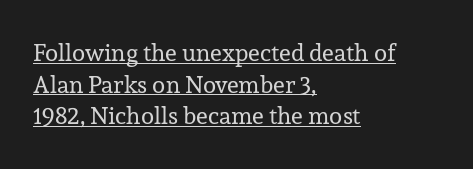
Spacing between characters is what you'd get straight out of the box. Reading down the column, the eye jumps a familiar distance to each next line. Students, observe the line beneath the letters — that is underlining. The weight would be labelled regular, book, light, or lighter still. The passage is arranged the way most books set body copy — flush left.
